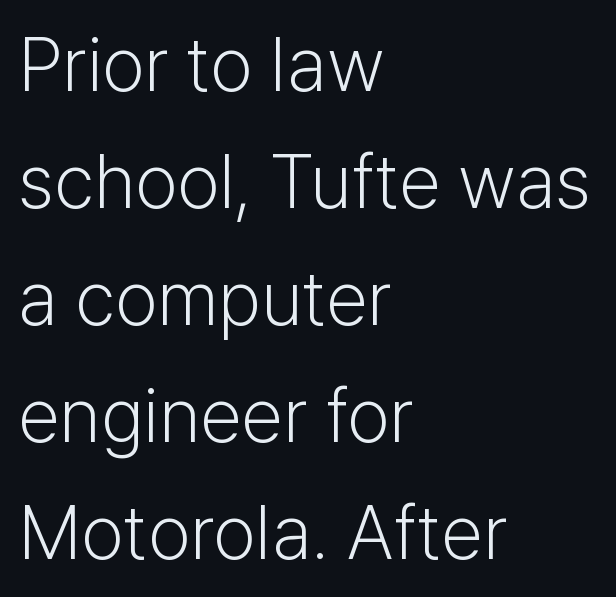
The image shows 76 px light sans-serif type, upright; set left-aligned, normal line spacing (1.54x), normal letter spacing, not underlined; low stroke contrast and a medium x-height.
